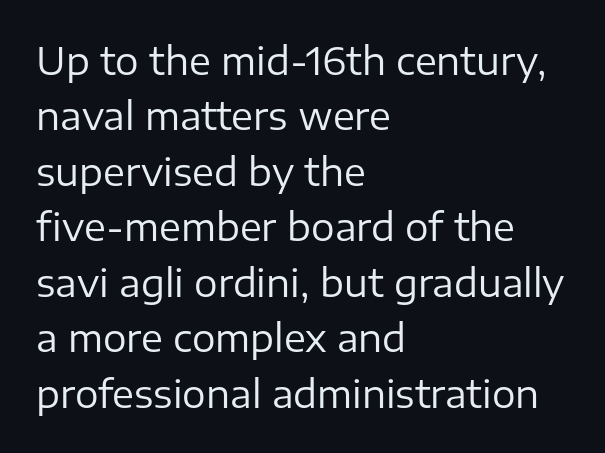
{"serif": "no", "italic": "no", "bold": "no", "weight": "regular", "width": "normal", "stroke_contrast": "low", "x_height": "medium", "monospaced": "no", "underline": "no", "align": "left", "line_spacing": "normal", "line_spacing_ratio": 1.5, "letter_spacing": "normal", "letter_spacing_em": 0.0, "glyph_px": 37}
